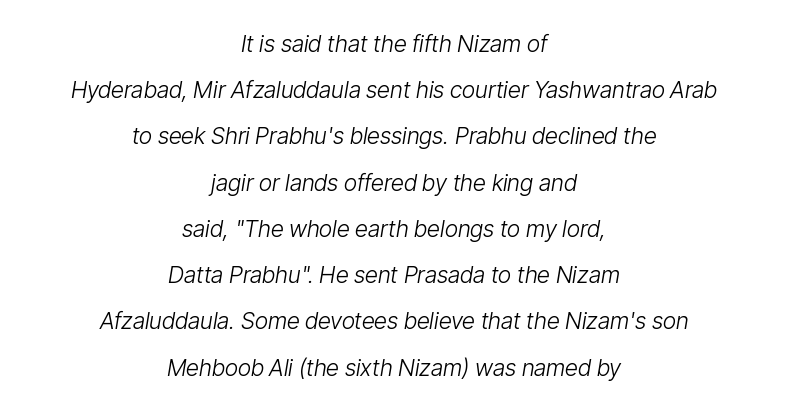
The image shows 23 px text type, italic (leaning right); set centered, loose line spacing (2.01x), normal letter spacing, not underlined.
